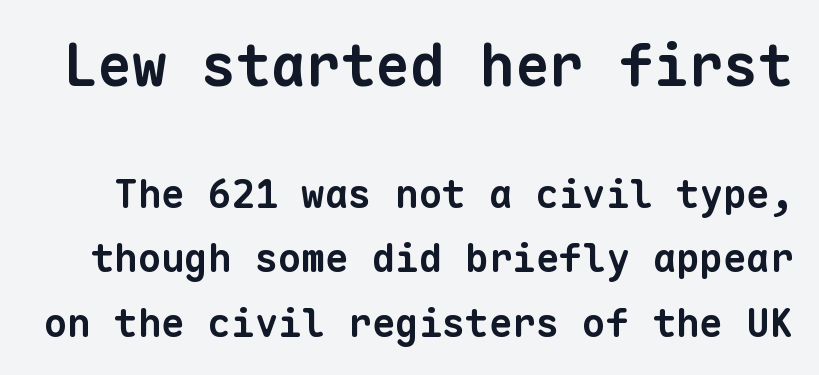
{"serif": "no", "bold": "yes", "weight": "bold", "width": "normal", "stroke_contrast": "low", "x_height": "medium", "monospaced": "yes", "underline": "no", "line_spacing": "normal", "line_spacing_ratio": 1.65, "letter_spacing": "normal", "letter_spacing_em": 0.0, "larger_block": "first", "size_ratio": 1.49, "glyph_px": 58}
